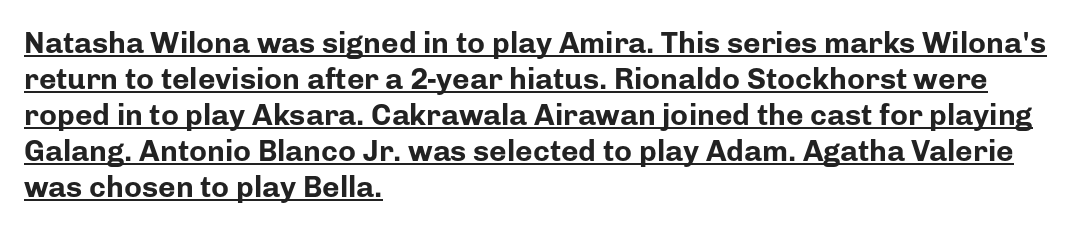
Short note: letters normally spaced. What kind of face is this? One without serifs — a sans. This rendering uses left alignment, leaving the right contour irregular. Character widths vary here, with narrow letters taking less room than wide ones. The words here are underlined.
